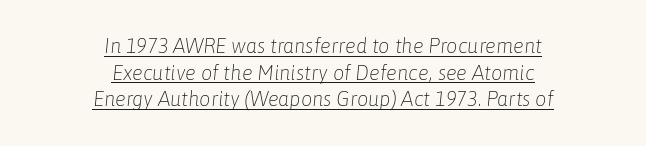
{"italic": "yes", "lean": "right", "slant_degrees": 6, "bold": "no", "underline": "yes", "align": "center", "line_spacing": "normal", "line_spacing_ratio": 1.33, "letter_spacing": "normal", "letter_spacing_em": 0.0, "glyph_px": 20}
